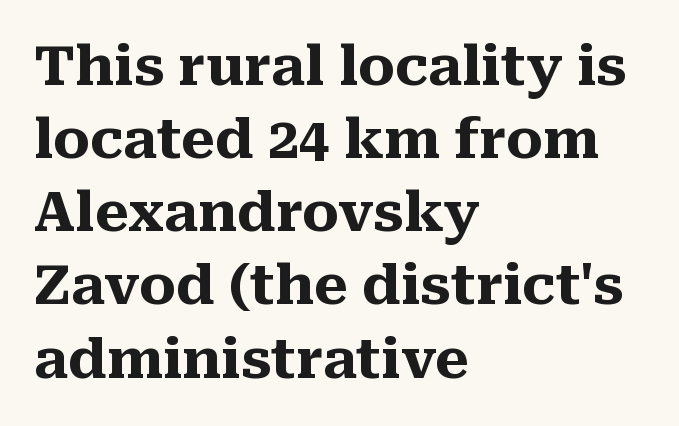
The image shows 55 px heavy serif type, upright; set left-aligned, normal line spacing (1.33x), normal letter spacing, not underlined; medium stroke contrast and a medium x-height.
